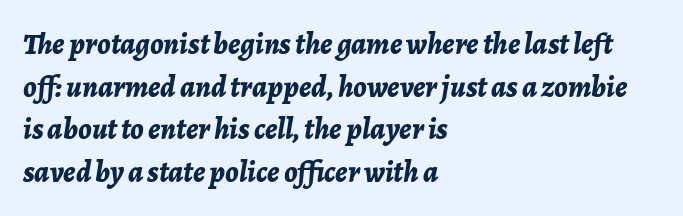
Q: Is the text bold? A: Yes.
Q: Is the text italic (slanted)? A: Yes, it leans right by about 7 degrees.
Q: Is the text underlined? A: No.
Q: How is the paragraph aligned? A: Left-aligned.
Q: Is the spacing between letters normal or unusually wide? A: Normal.
Q: Is the spacing between lines tight, normal or loose? A: Normal.
Q: Width (condensed, normal, or wide)? A: Normal.
Q: Stroke contrast? A: Low.
Q: x-height? A: Medium.
Q: Monospaced? A: No.
